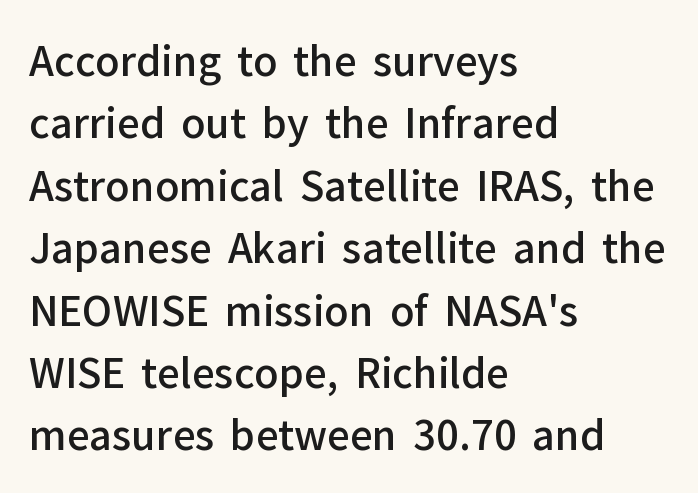
The image shows 40 px semibold sans-serif type, upright; set left-aligned, normal line spacing (1.56x), normal letter spacing, not underlined; low stroke contrast and a medium x-height.
